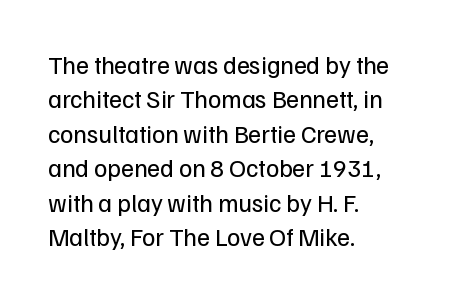
Q: Is the text bold? A: No.
Q: Is the text italic (slanted)? A: No, it is upright.
Q: Is the text underlined? A: No.
Q: How is the paragraph aligned? A: Left-aligned.
Q: Is the spacing between letters normal or unusually wide? A: Normal.
Q: Is the spacing between lines tight, normal or loose? A: Normal.
